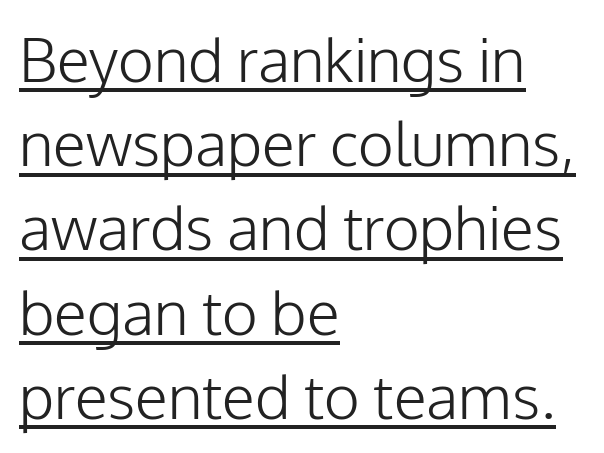
Typeset ragged right — the left edge is the straight one. The rendering uses natural spacing where letterforms have individual widths. Nothing heavy about these letters — not bold at all. Here the glyphs are tracked normally, forming tight word shapes. The rendering uses the underline text-decoration. A sans-serif font was chosen for this passage.
